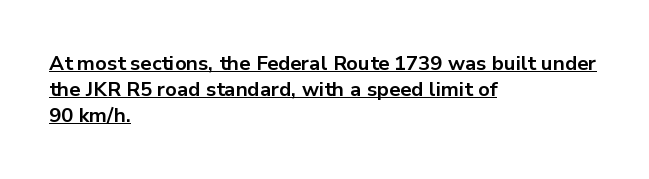
Q: Is the text bold? A: Yes.
Q: Is the text italic (slanted)? A: No, it is upright.
Q: Is the text underlined? A: Yes.
Q: How is the paragraph aligned? A: Left-aligned.
Q: Is the spacing between letters normal or unusually wide? A: Normal.
Q: Is the spacing between lines tight, normal or loose? A: Normal.
